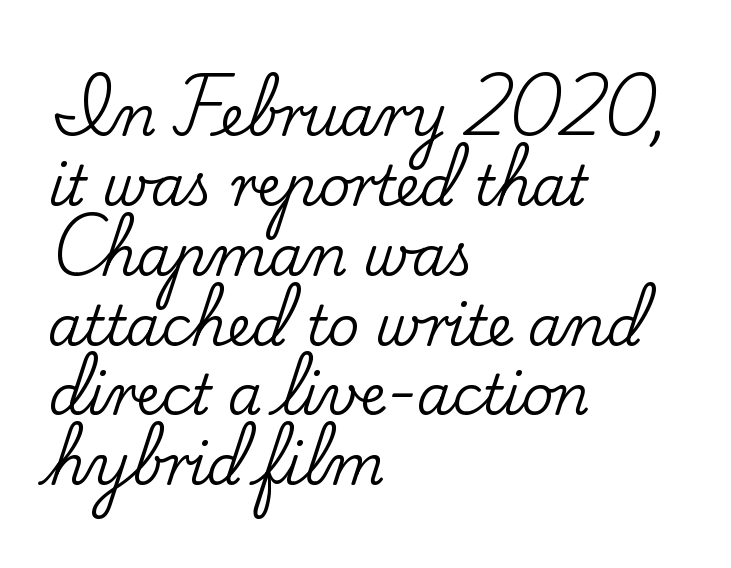
Every row of glyphs begins at an identical x-position on the left. You could not count columns in this text — the font is proportionally spaced. Check where the strokes stop: tiny serifs finish them off. Does extra space separate the letters? No, they use regular spacing. Descenders are the only things crossing below the line.
